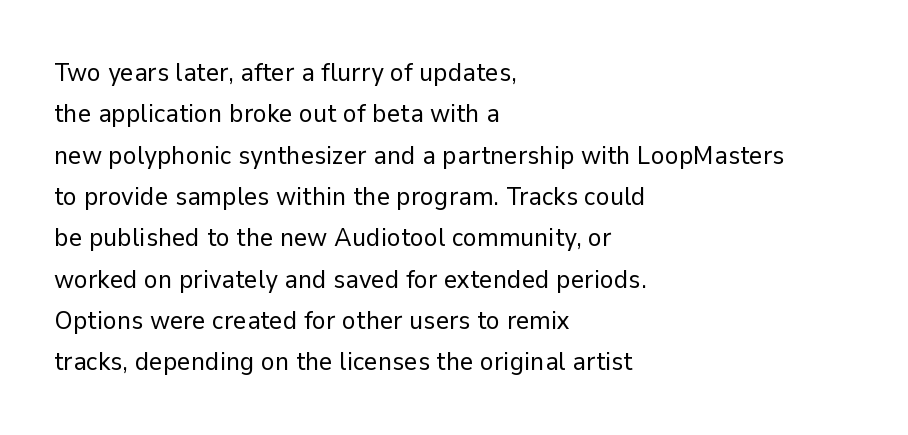
Each stroke keeps to a modest, everyday thickness or less. Whoever set this chose a conventional vertical rhythm. Caption: multi-line text, flush left, ragged right. Underlining? Definitely not there.
